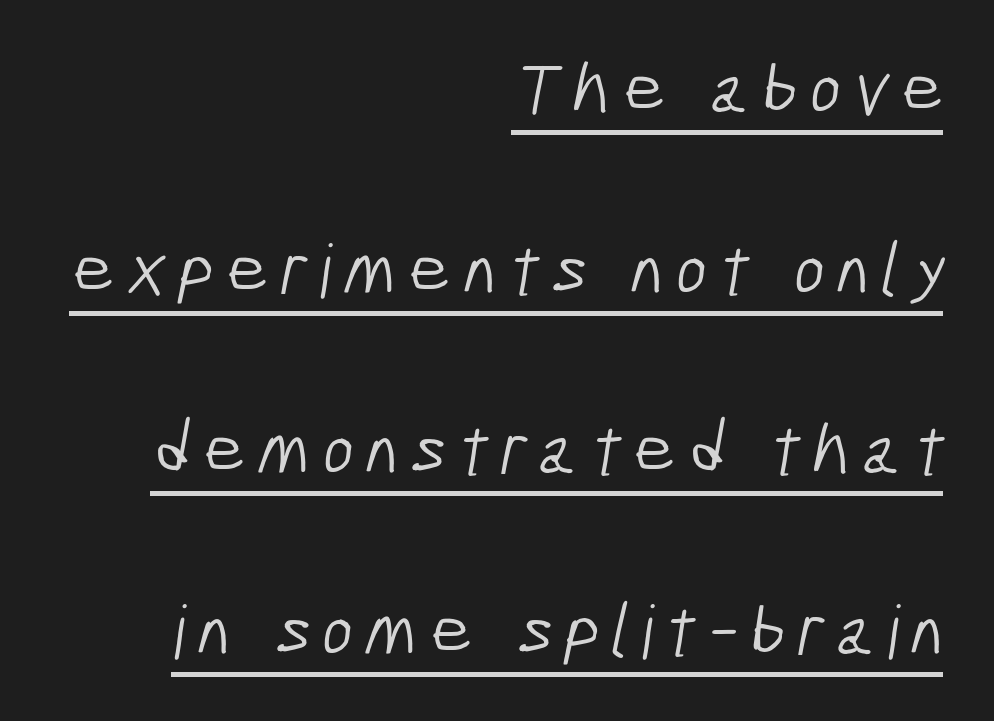
Reading down the block, your eye finds every line finishing at a fixed right position. The face used here is a sans, in the tradition of grotesques and geometrics. Is there an underline? Yes — a line sits under the letters. The weight would be labelled regular, book, light, or lighter still. The block of text is sparse from top to bottom, with ample space between rows.
